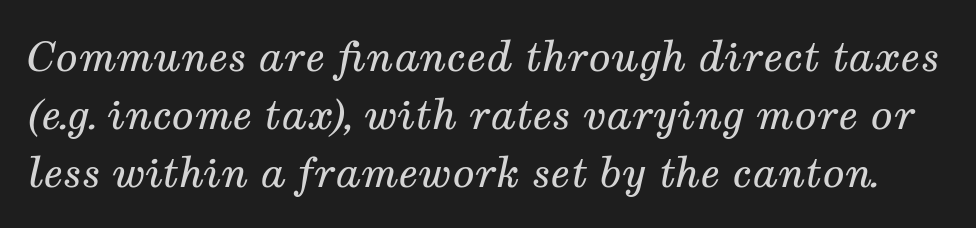
The image shows 41 px regular-weight serif type, italic (leaning right); set normal line spacing (1.41x), normal letter spacing, not underlined; medium stroke contrast and a medium x-height.
